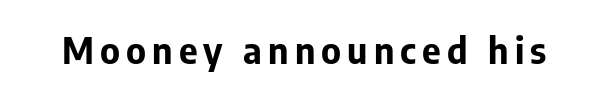
Q: Is the text bold? A: Yes.
Q: Is the text italic (slanted)? A: No, it is upright.
Q: Is the typeface a serif or a sans-serif typeface? A: Sans-serif.
Q: Is the text underlined? A: No.
Q: Width (condensed, normal, or wide)? A: Normal.
Q: Stroke contrast? A: Low.
Q: x-height? A: Medium.
Q: Monospaced? A: No.
